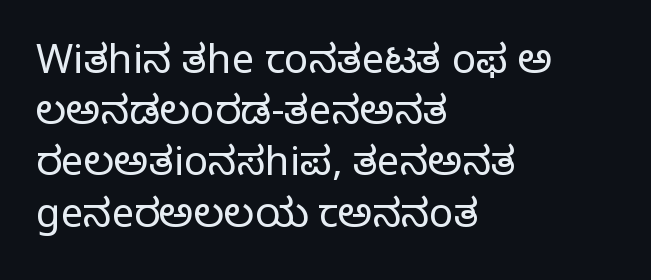
{"serif": "yes", "italic": "no", "bold": "no", "weight": "regular", "width": "normal", "stroke_contrast": "low", "x_height": "large", "monospaced": "no", "underline": "no", "align": "left", "line_spacing": "normal", "line_spacing_ratio": 1.28, "letter_spacing": "normal", "letter_spacing_em": 0.0, "glyph_px": 40}
